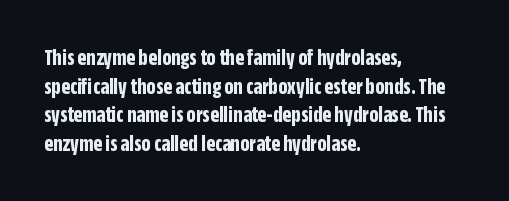
{"italic": "no", "bold": "yes", "underline": "no", "align": "left", "line_spacing": "normal", "line_spacing_ratio": 1.25, "letter_spacing": "normal", "letter_spacing_em": 0.0, "glyph_px": 23}
